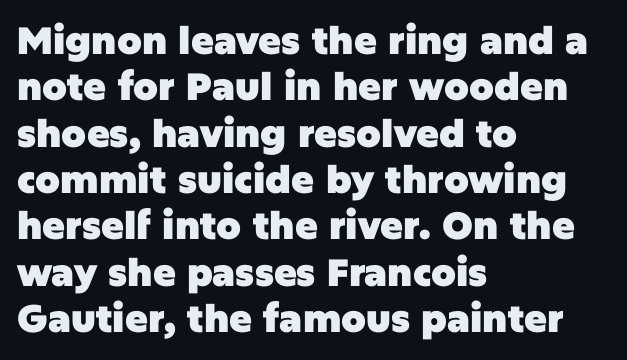
{"serif": "no", "italic": "no", "bold": "yes", "weight": "heavy", "width": "normal", "stroke_contrast": "low", "x_height": "large", "monospaced": "no", "underline": "no", "align": "left", "line_spacing_ratio": 1.22, "letter_spacing": "normal", "letter_spacing_em": 0.0, "glyph_px": 38}
